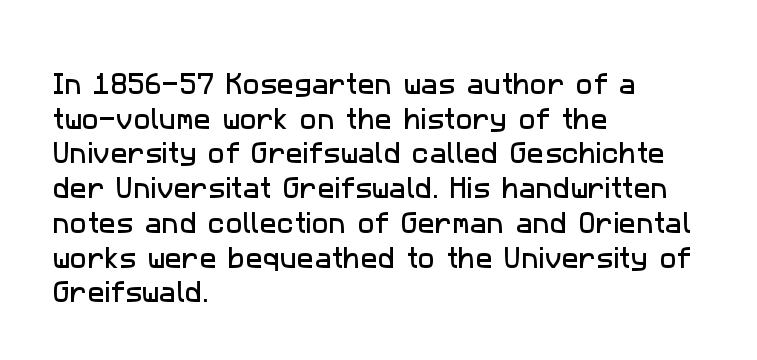
Q: Is the text underlined? A: No.
Q: How is the paragraph aligned? A: Left-aligned.
Q: Is the spacing between letters normal or unusually wide? A: Normal.
Q: Is the spacing between lines tight, normal or loose? A: Normal.
